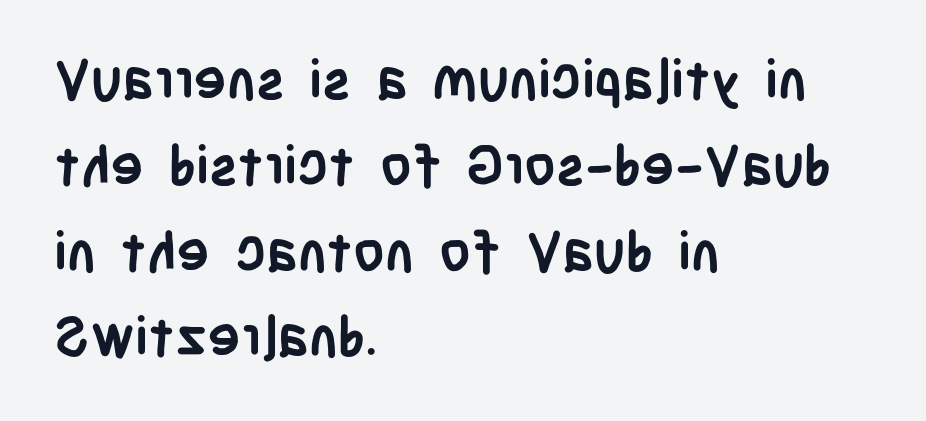
The image shows 55 px semibold, condensed sans-serif type, upright; set left-aligned, normal line spacing (1.56x), normal letter spacing, not underlined; low stroke contrast and a large x-height.
